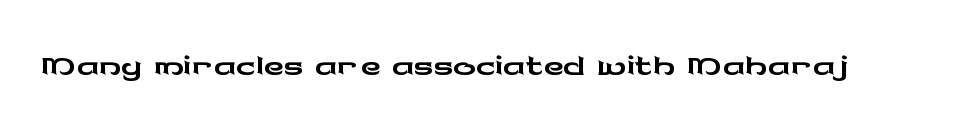
{"serif": "no", "italic": "no", "width": "wide", "stroke_contrast": "low", "x_height": "medium", "monospaced": "no", "underline": "no", "letter_spacing": "normal", "letter_spacing_em": 0.0, "glyph_px": 56}
